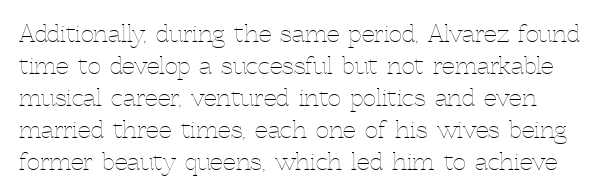
Counters stay open thanks to moderate or lighter strokes. Observe the ordinary spacing: letters are neighbours, not strangers. Interline gaps are of average width in this sample. Each row of text sits above clean, open space.
